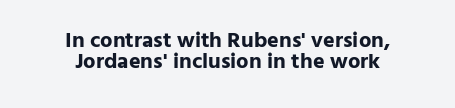
Q: Is the text bold? A: Yes.
Q: Is the text italic (slanted)? A: No, it is upright.
Q: Is the text underlined? A: No.
Q: How is the paragraph aligned? A: Centered.
Q: Is the spacing between letters normal or unusually wide? A: Normal.
Q: Is the spacing between lines tight, normal or loose? A: Tight.
